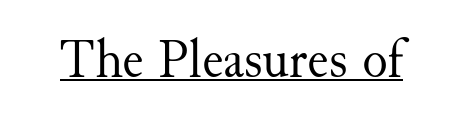
The passage shown has conventional tracking throughout. The cut favours lightness, reaching ordinary text weight at its darkest. Letterform terminals end in serifs throughout the passage. Posture: vertical. Varying glyph widths throughout — classic text-font behaviour.
